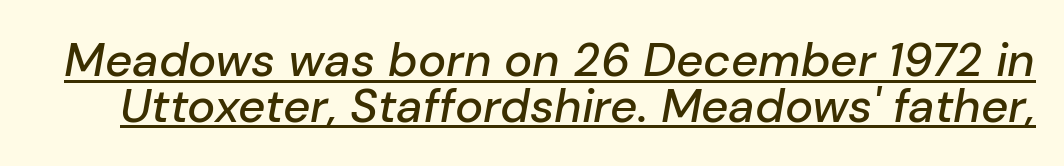
Looks like regular typesetting: each glyph gets only the width it needs. Regarding leading, the lines here are crowded together. The letters are slanted; this is an italic face. The rendering uses the underline text-decoration.
